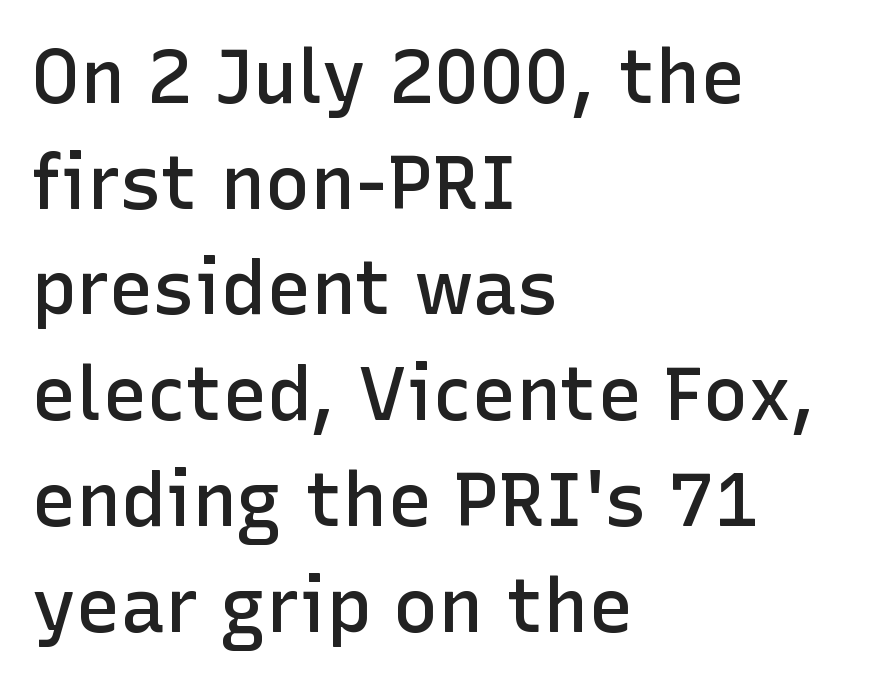
The text block is weighted toward the left margin, trailing off unevenly rightward. Style check: upright. I'd call this a sans setting — the letters go barefoot. The rendering uses a semibold face; strokes are thickened but not to full bold. The space directly below the letters is spotless. Each letter keeps its own natural width here, so spacing adapts to shape.
